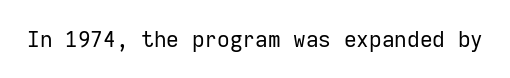
{"italic": "no", "bold": "no", "underline": "no", "letter_spacing": "normal", "letter_spacing_em": 0.0, "glyph_px": 22}
